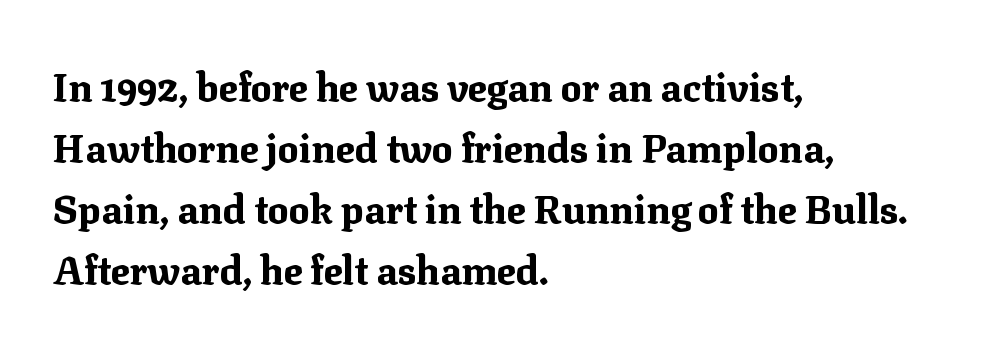
The space directly below the letters is spotless. Normally led — the rows are evenly, conventionally spaced. Proportional: the letters do not fall into vertical columns. This rendering employs a face with finishing strokes, i.e., a serif.
